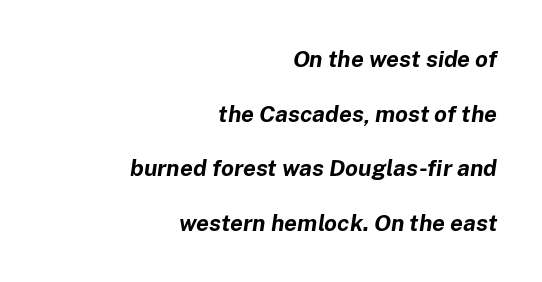
The image shows 23 px bold type, italic (leaning right); set right-aligned, loose line spacing (2.37x), normal letter spacing, not underlined.
